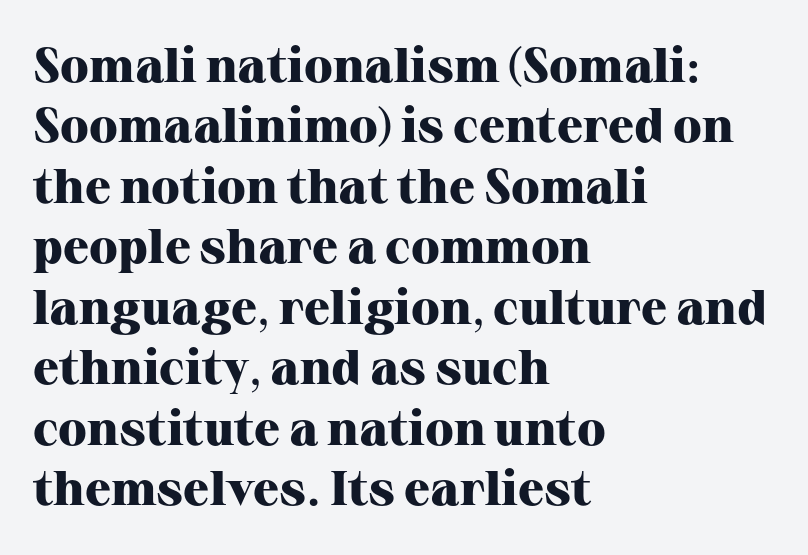
The image shows 48 px heavy serif type, upright; set left-aligned, normal line spacing (1.26x), normal letter spacing, not underlined; high stroke contrast and a medium x-height.
